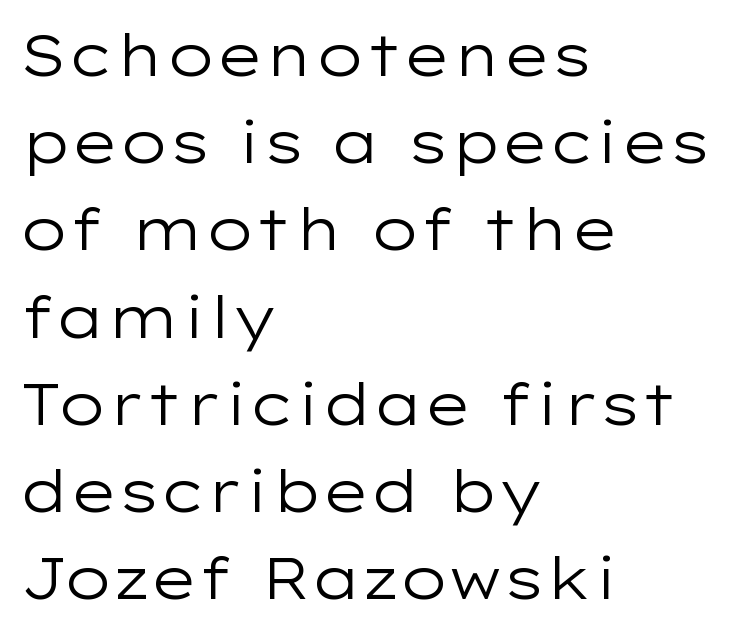
How are the letters spaced? Ordinarily, with no added tracking. This rendering uses left alignment, leaving the right contour irregular. Here the designer chose a conventional face with non-uniform glyph widths. Letters have the restrained weight of plain body copy at most. Unlike a traditional serif, this face leaves its strokes unadorned. Unmarked baselines from the first word to the last.
